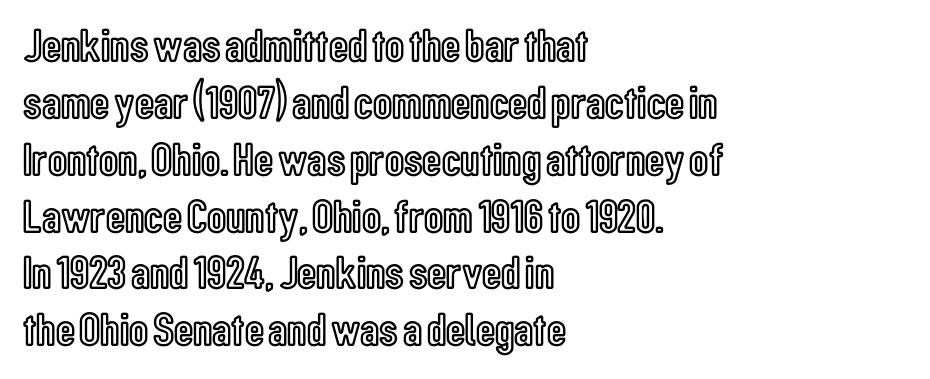
{"italic": "no", "width": "condensed", "x_height": "medium", "monospaced": "no", "underline": "no", "align": "left", "line_spacing_ratio": 1.21, "letter_spacing": "normal", "letter_spacing_em": 0.0, "glyph_px": 47}
